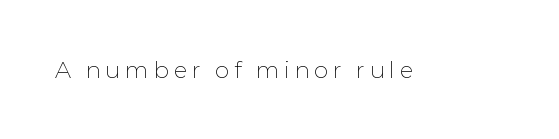
{"italic": "no", "bold": "no", "underline": "no", "glyph_px": 23}
